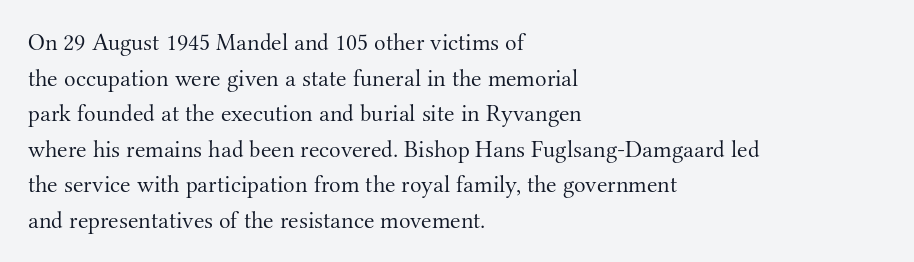
The image shows 24 px text type, upright; set left-aligned, normal line spacing (1.48x), normal letter spacing, not underlined.
